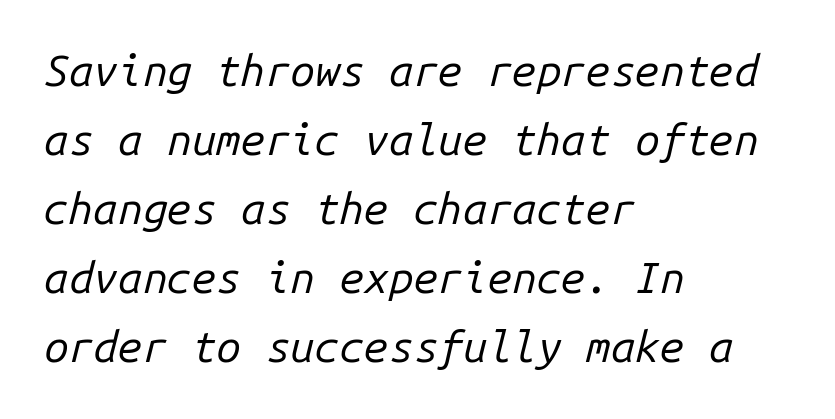
Is there much room between lines? A standard amount, neither cramped nor airy. Would a proofreader flag this as italicized? Yes. No heavy texture on the line: the type isn't bold. Short note: letters normally spaced. The letters march in equal steps, a hallmark of fixed-pitch type.
